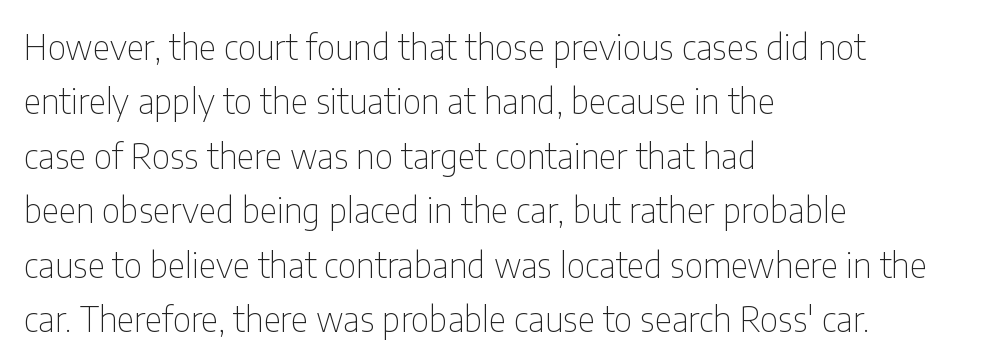
{"serif": "no", "italic": "no", "bold": "no", "weight": "thin", "width": "condensed", "stroke_contrast": "low", "x_height": "medium", "monospaced": "no", "underline": "no", "align": "left", "line_spacing": "normal", "line_spacing_ratio": 1.6, "letter_spacing": "normal", "letter_spacing_em": 0.0, "glyph_px": 34}
